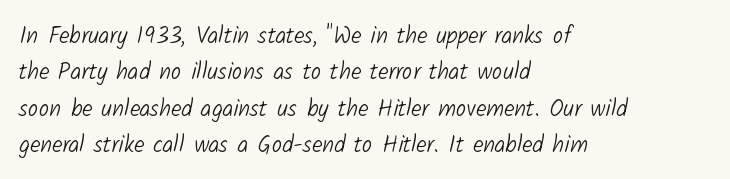
Does extra space separate the letters? No, they use regular spacing. This rendering features lettering with no underline. The font sits on the lighter half of the weight spectrum, regular included. Regular leading.
